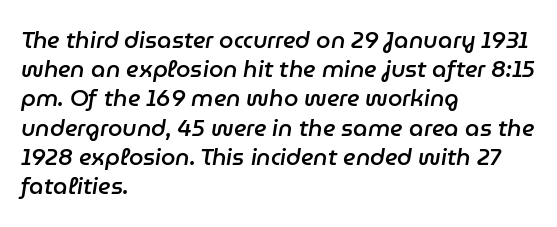
{"italic": "yes", "lean": "right", "slant_degrees": 9, "bold": "semi", "underline": "no", "align": "left", "line_spacing": "normal", "line_spacing_ratio": 1.27, "letter_spacing": "normal", "letter_spacing_em": 0.0, "glyph_px": 23}
